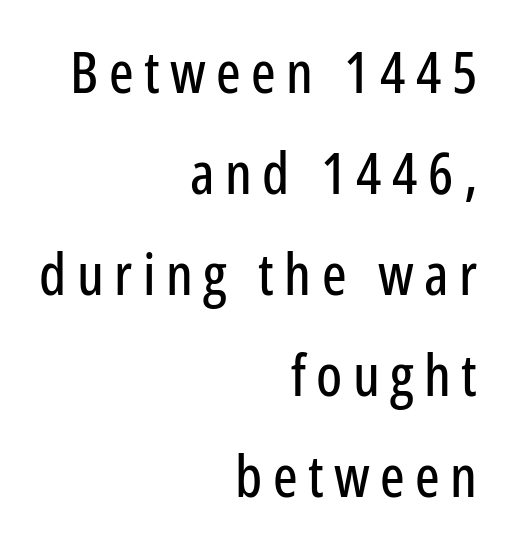
The image shows 58 px condensed sans-serif type, upright; set right-aligned, line spacing 1.74x, not underlined; low stroke contrast and a medium x-height.
